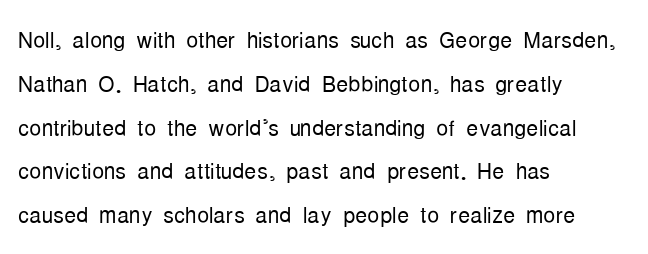
Q: Is the text bold? A: No.
Q: Is the text italic (slanted)? A: No, it is upright.
Q: Is the typeface a serif or a sans-serif typeface? A: Sans-serif.
Q: Is the text underlined? A: No.
Q: How is the paragraph aligned? A: Left-aligned.
Q: Is the spacing between letters normal or unusually wide? A: Normal.
Q: Is the spacing between lines tight, normal or loose? A: Normal.
Q: Width (condensed, normal, or wide)? A: Condensed.
Q: Stroke contrast? A: Low.
Q: x-height? A: Medium.
Q: Monospaced? A: No.
